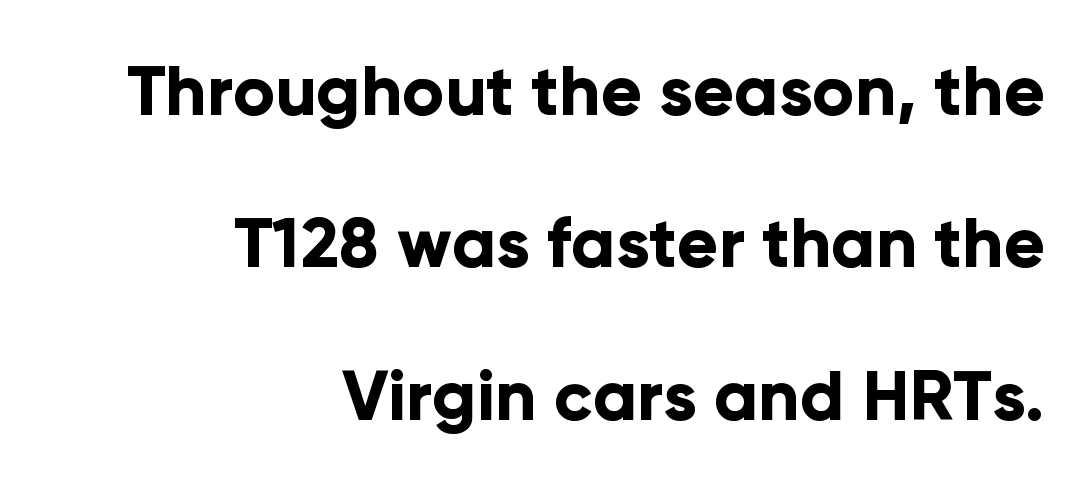
Q: Is the text bold? A: Yes.
Q: Is the text italic (slanted)? A: No, it is upright.
Q: Is the typeface a serif or a sans-serif typeface? A: Sans-serif.
Q: Is the text underlined? A: No.
Q: How is the paragraph aligned? A: Right-aligned.
Q: Is the spacing between letters normal or unusually wide? A: Normal.
Q: Is the spacing between lines tight, normal or loose? A: Loose.
Q: Width (condensed, normal, or wide)? A: Normal.
Q: Stroke contrast? A: Low.
Q: x-height? A: Medium.
Q: Monospaced? A: No.
